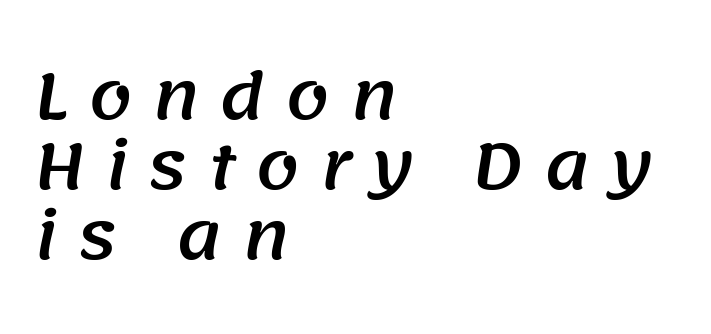
The image shows 62 px sans-serif type; set left-aligned, tight line spacing (1.13x), unusually wide letter spacing (+0.32 em), not underlined; medium stroke contrast and a large x-height.
